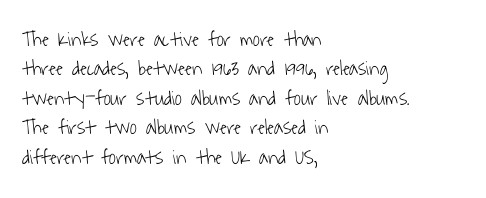
{"bold": "no", "underline": "no", "align": "left", "line_spacing": "normal", "line_spacing_ratio": 1.4, "letter_spacing": "normal", "letter_spacing_em": 0.0, "glyph_px": 21}
